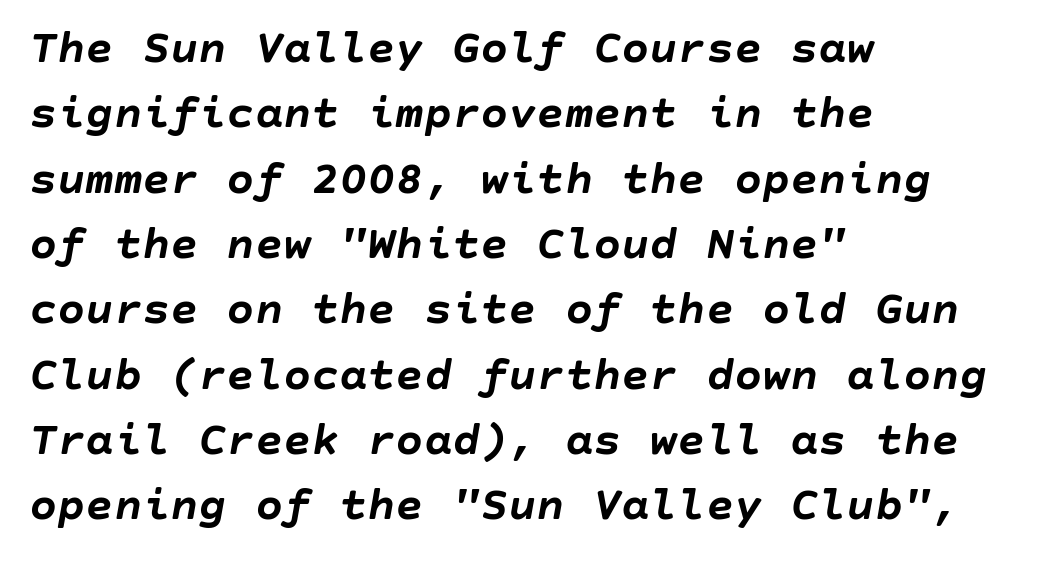
Q: Is the text bold? A: Yes.
Q: Is the text italic (slanted)? A: Yes, it leans right by about 10 degrees.
Q: Is the text underlined? A: No.
Q: How is the paragraph aligned? A: Left-aligned.
Q: Is the spacing between letters normal or unusually wide? A: Normal.
Q: Is the spacing between lines tight, normal or loose? A: Normal.
Q: Width (condensed, normal, or wide)? A: Normal.
Q: Stroke contrast? A: Low.
Q: x-height? A: Large.
